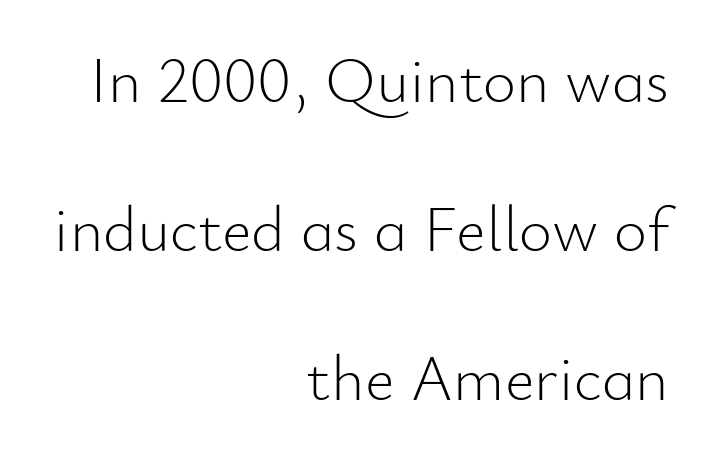
{"serif": "no", "italic": "no", "bold": "no", "weight": "light", "width": "normal", "stroke_contrast": "low", "x_height": "small", "monospaced": "no", "underline": "no", "align": "right", "line_spacing": "loose", "line_spacing_ratio": 2.33, "letter_spacing": "normal", "letter_spacing_em": 0.0, "glyph_px": 64}
